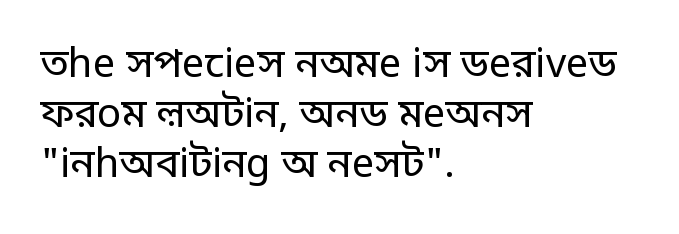
The image shows 40 px regular-weight sans-serif type, upright; set left-aligned, normal line spacing (1.25x), normal letter spacing, not underlined; low stroke contrast and a large x-height.
